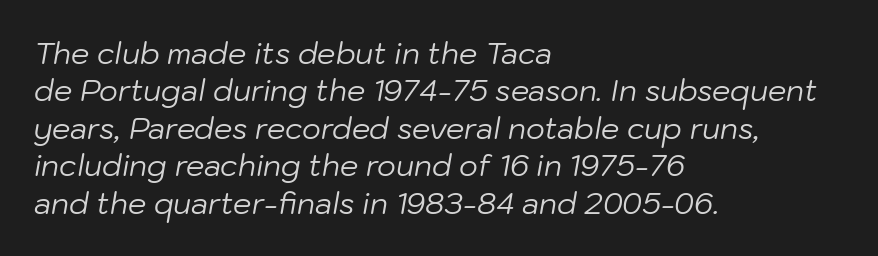
Q: Is the text bold? A: No.
Q: Is the text italic (slanted)? A: Yes, it leans right by about 10 degrees.
Q: Is the text underlined? A: No.
Q: How is the paragraph aligned? A: Left-aligned.
Q: Is the spacing between letters normal or unusually wide? A: Normal.
Q: Is the spacing between lines tight, normal or loose? A: Normal.
Q: Width (condensed, normal, or wide)? A: Normal.
Q: Stroke contrast? A: Low.
Q: x-height? A: Medium.
Q: Monospaced? A: No.
